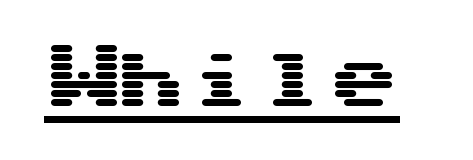
Q: Is the text italic (slanted)? A: No, it is upright.
Q: Is the typeface a serif or a sans-serif typeface? A: Sans-serif.
Q: Is the text underlined? A: Yes.
Q: Is the spacing between letters normal or unusually wide? A: Normal.
Q: Width (condensed, normal, or wide)? A: Wide.
Q: Stroke contrast? A: Medium.
Q: x-height? A: Medium.
Q: Monospaced? A: Yes.
